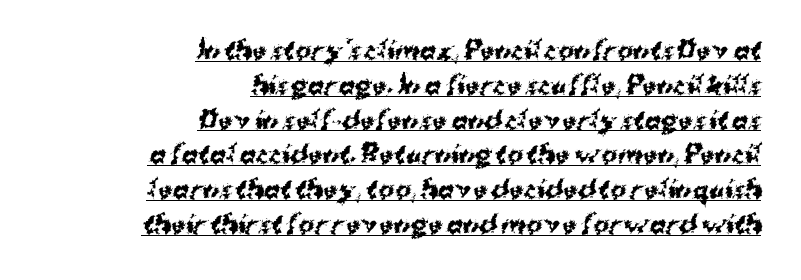
The rendering keeps characters at their native spacing. A normal amount of white space separates one row of letters from the next. The passage shown is emphatically bold. Horizontally, the lines are justified to the trailing edge only. Has an underline been added? It has.
